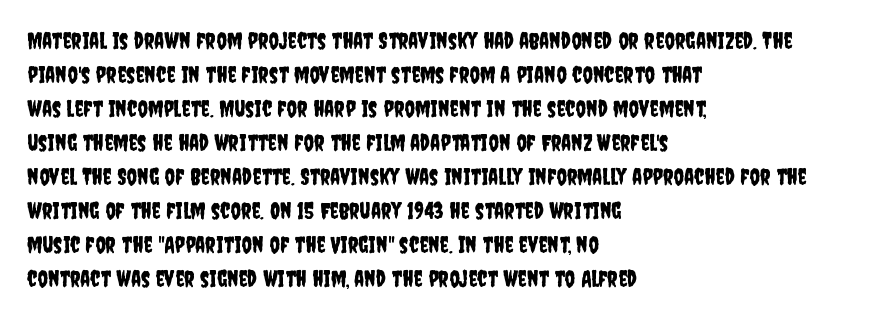
Clear beneath every line of the passage. Notice how descenders clear the ascenders below comfortably — that's standard leading. In terms of letterspacing, this is plain default setting. The lettering stays uniformly vertical, giving the passage a roman look. The lines in this sample share a left origin and differ only in where they stop.
